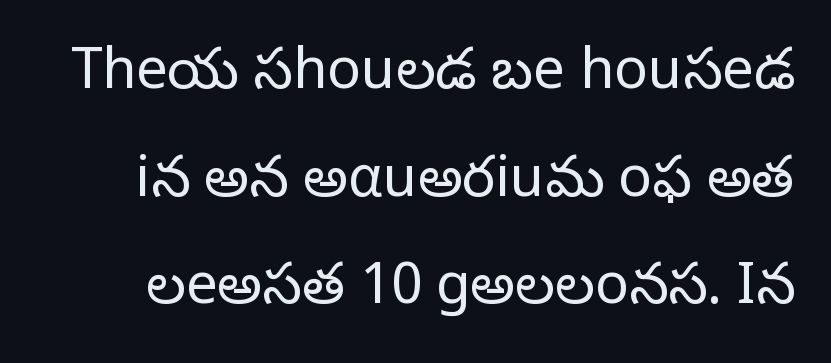
The image shows 56 px regular-weight serif type, upright; set loose line spacing (1.92x), normal letter spacing, not underlined; low stroke contrast and a large x-height.
